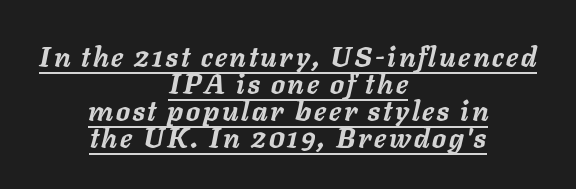
Q: Is the text bold? A: Yes.
Q: Is the text italic (slanted)? A: Yes, it leans right by about 11 degrees.
Q: Is the text underlined? A: Yes.
Q: How is the paragraph aligned? A: Centered.
Q: Is the spacing between lines tight, normal or loose? A: Tight.
Q: Width (condensed, normal, or wide)? A: Normal.
Q: Stroke contrast? A: Low.
Q: x-height? A: Medium.
Q: Monospaced? A: No.
